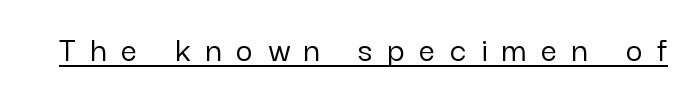
{"serif": "no", "italic": "no", "width": "normal", "stroke_contrast": "low", "x_height": "medium", "monospaced": "no", "underline": "yes", "letter_spacing": "wide", "letter_spacing_em": 0.41, "glyph_px": 36}
